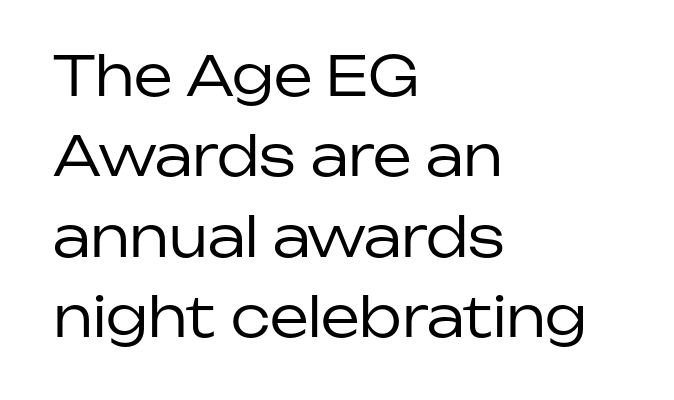
Honestly, the row spacing looks completely unremarkable. These lines are rendered in a variable-pitch font. The strokes are not fattened; the text isn't bold. Letterform terminals end flat and unadorned throughout the passage. Beneath every word, the page is bare.
